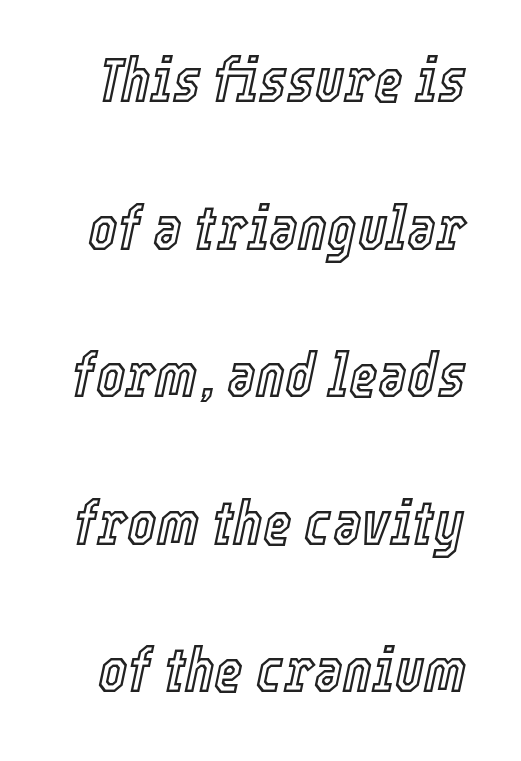
{"italic": "yes", "lean": "right", "slant_degrees": 12, "width": "condensed", "x_height": "medium", "monospaced": "no", "underline": "no", "line_spacing": "loose", "line_spacing_ratio": 2.38, "letter_spacing": "normal", "letter_spacing_em": 0.0, "glyph_px": 62}
